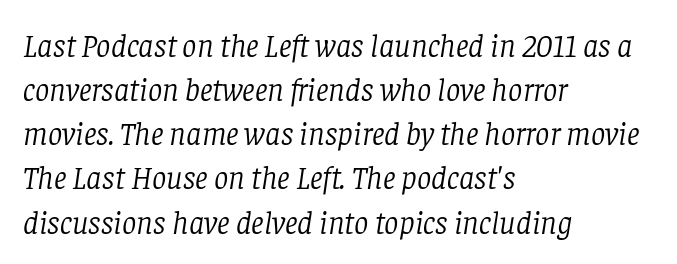
Q: Is the text bold? A: No.
Q: Is the text italic (slanted)? A: Yes, it leans right by about 8 degrees.
Q: Is the typeface a serif or a sans-serif typeface? A: Serif.
Q: Is the text underlined? A: No.
Q: How is the paragraph aligned? A: Left-aligned.
Q: Is the spacing between letters normal or unusually wide? A: Normal.
Q: Is the spacing between lines tight, normal or loose? A: Normal.
Q: Width (condensed, normal, or wide)? A: Normal.
Q: Stroke contrast? A: Low.
Q: x-height? A: Large.
Q: Monospaced? A: No.
